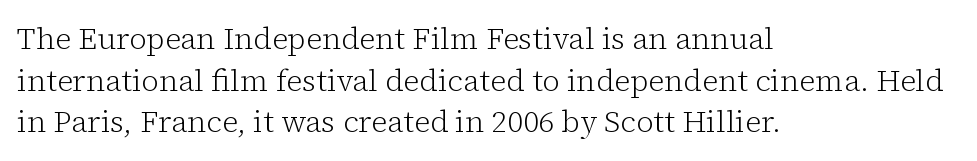
{"serif": "yes", "italic": "no", "bold": "no", "weight": "light", "width": "normal", "stroke_contrast": "low", "x_height": "medium", "monospaced": "no", "underline": "no", "align": "left", "line_spacing": "normal", "line_spacing_ratio": 1.39, "letter_spacing": "normal", "letter_spacing_em": 0.0, "glyph_px": 30}
